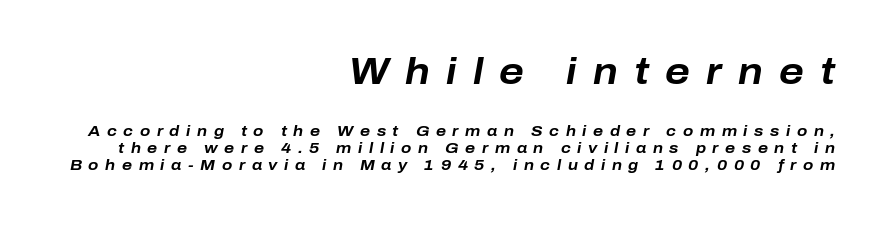
The paragraph shown leans on its right margin. How would I describe the line gaps? Narrow and economical. The letters advance in unequal steps, a hallmark of proportional type. Observe the wide spacing: letters keep a clear distance from each other. Any mark beneath the type? The region is blank.
